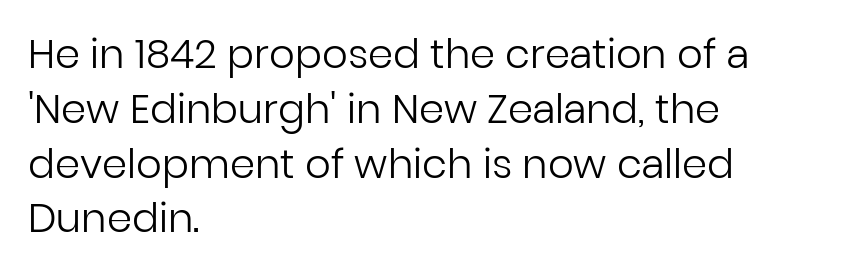
The rag falls on the right side of this text block. The font is comparable to plain body text, perhaps lighter. The zone under the glyphs is completely vacant. The letters advance in unequal steps, a hallmark of proportional type.
